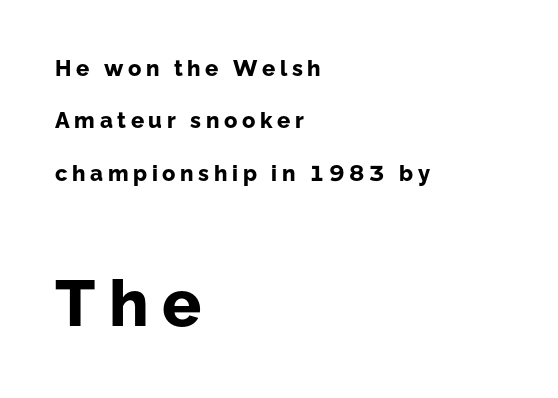
The image shows 65 px bold sans-serif type, upright; set left-aligned, loose line spacing (2.38x), unusually wide letter spacing (+0.21 em), not underlined; the second (bottom) block is 2.95x larger; low stroke contrast and a medium x-height.
